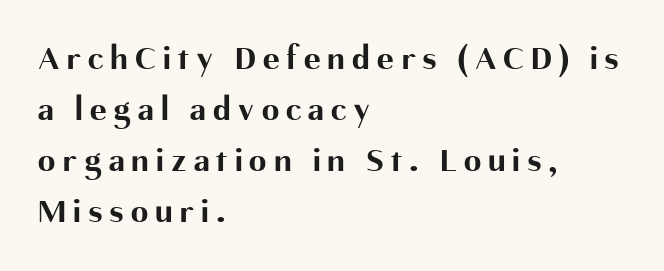
These lines carry a lot of weight — the face is fully bold. Only glyphs here, with clear space below each row. The ragged edge is on the right, which tells us the setting is flush left. One glance says typical: line gaps are just what's usual. The type sits square on the baseline with zero lean.
